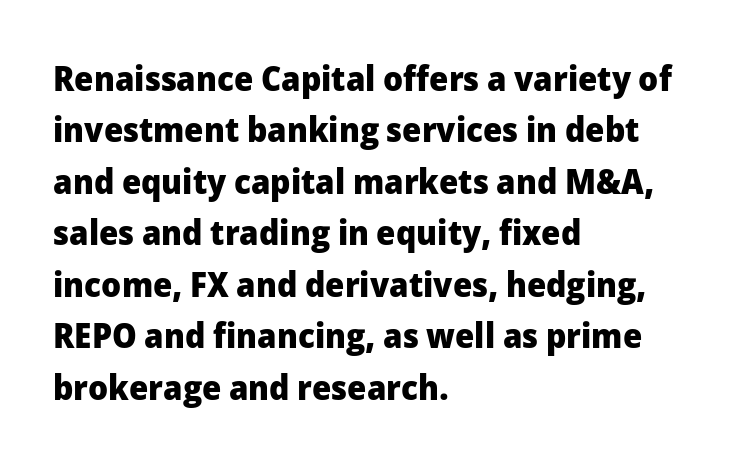
Q: Is the text bold? A: Yes.
Q: Is the text italic (slanted)? A: No, it is upright.
Q: Is the typeface a serif or a sans-serif typeface? A: Sans-serif.
Q: Is the text underlined? A: No.
Q: How is the paragraph aligned? A: Left-aligned.
Q: Is the spacing between letters normal or unusually wide? A: Normal.
Q: Is the spacing between lines tight, normal or loose? A: Normal.
Q: Width (condensed, normal, or wide)? A: Normal.
Q: Stroke contrast? A: Low.
Q: x-height? A: Medium.
Q: Monospaced? A: No.
